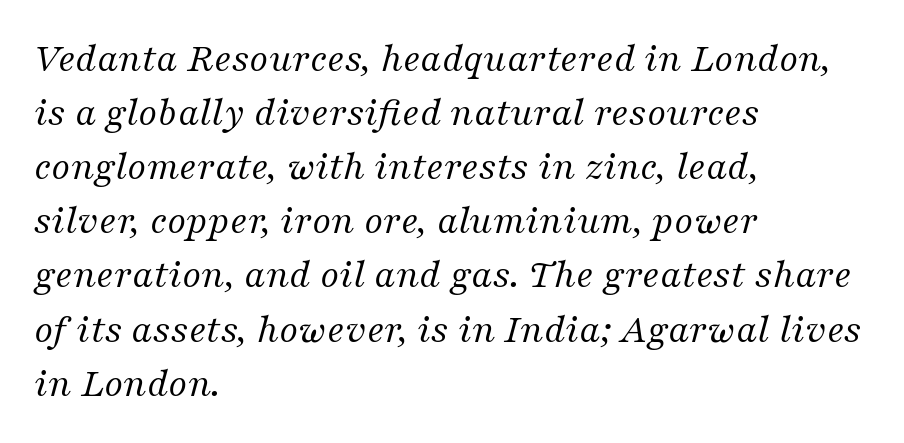
{"serif": "yes", "italic": "yes", "lean": "right", "slant_degrees": 16, "bold": "no", "weight": "regular", "width": "normal", "stroke_contrast": "medium", "x_height": "medium", "monospaced": "no", "underline": "no", "align": "left", "line_spacing": "normal", "line_spacing_ratio": 1.32, "letter_spacing": "normal", "letter_spacing_em": 0.0, "glyph_px": 41}
